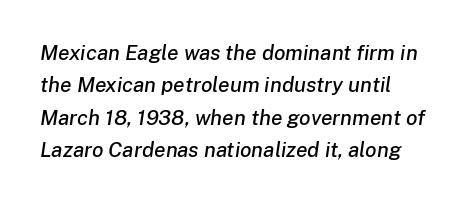
The image shows 21 px text type, italic (leaning right); set normal line spacing (1.54x), normal letter spacing, not underlined.
